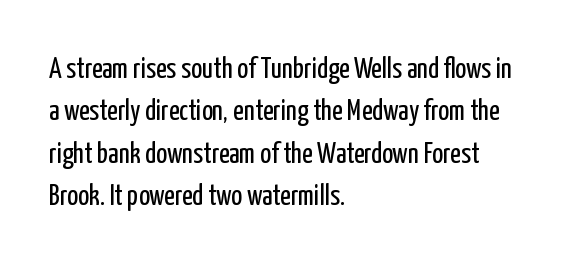
The weight tops out at a normal text grade. Only glyphs here, with clear space below each row. When letters stand straight like this, we call the style roman or upright. What's the leading like? Ordinary, nothing unusual. The type is set solid horizontally, with unmodified tracking. Look at the bottom of the vertical strokes: they stop flat, with no serifs.
